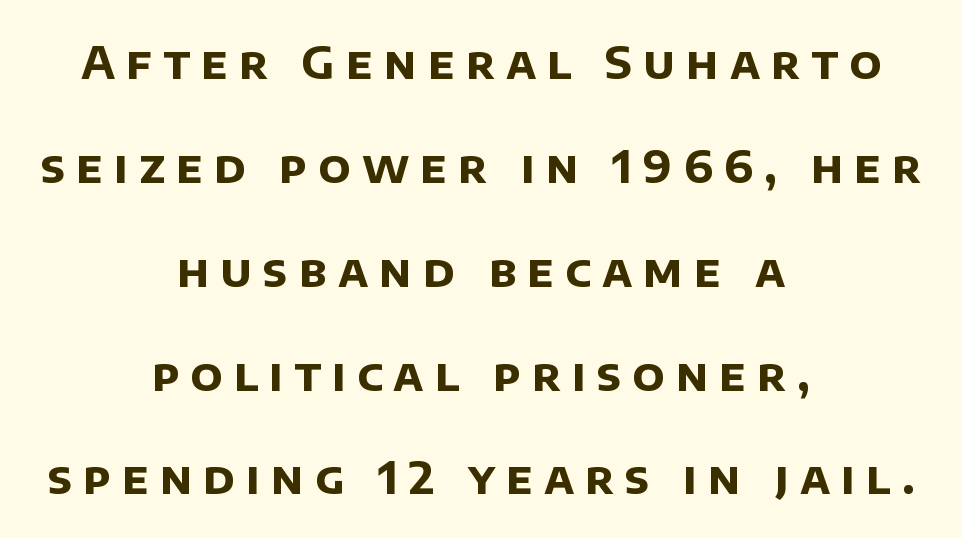
{"serif": "no", "bold": "yes", "weight": "bold", "width": "normal", "stroke_contrast": "low", "x_height": "large", "monospaced": "no", "underline": "no", "align": "center", "line_spacing": "loose", "line_spacing_ratio": 2.36, "letter_spacing": "wide", "letter_spacing_em": 0.25, "glyph_px": 44}
